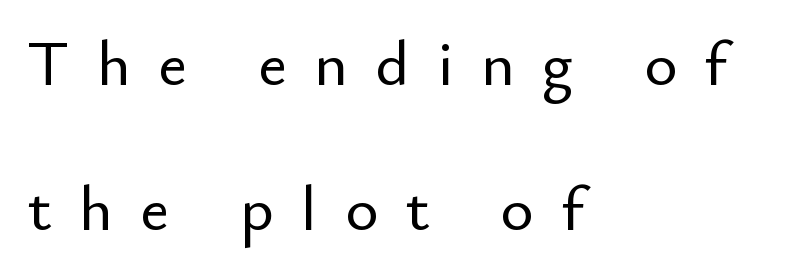
The type is letterspaced generously, with wide tracking. Each row of text sits above clean, open space. When letters stand straight like this, we call the style roman or upright. You could not count columns in this text — the font is proportionally spaced.
